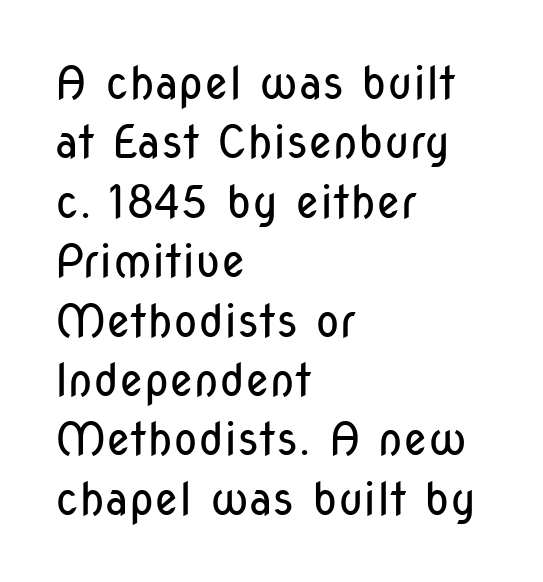
Summary of weight: not heavy and not bold. The axis of the letterforms is exactly vertical. Nothing unusual about the tracking: characters are spaced as the font intends. These lines sit exactly where default settings would place them.
